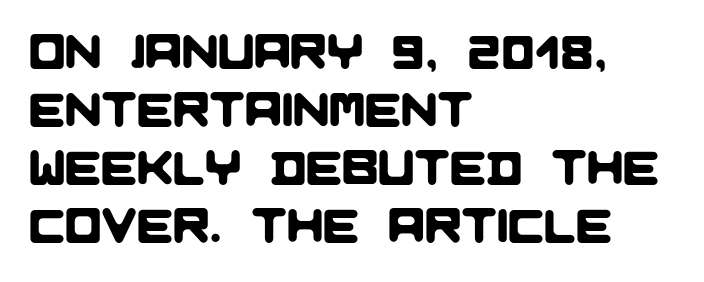
Q: Is the typeface a serif or a sans-serif typeface? A: Sans-serif.
Q: Is the text underlined? A: No.
Q: How is the paragraph aligned? A: Left-aligned.
Q: Is the spacing between letters normal or unusually wide? A: Normal.
Q: Width (condensed, normal, or wide)? A: Normal.
Q: Stroke contrast? A: Low.
Q: x-height? A: Large.
Q: Monospaced? A: No.
